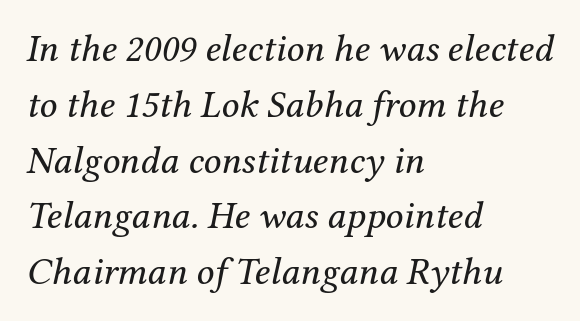
The face looks like a standard text weight, possibly lighter. A typesetter would call this proportional, since set widths differ per character. Compared with typical paragraphs, the rows here are spaced about the same. Leftover space on each line is placed entirely after the last word. These lines keep a tight, regular rhythm from letter to letter.
